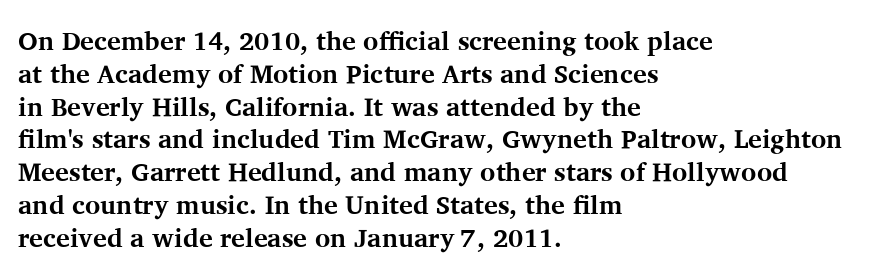
{"italic": "no", "bold": "yes", "underline": "no", "align": "left", "line_spacing": "normal", "line_spacing_ratio": 1.26, "letter_spacing": "normal", "letter_spacing_em": 0.0, "glyph_px": 26}
